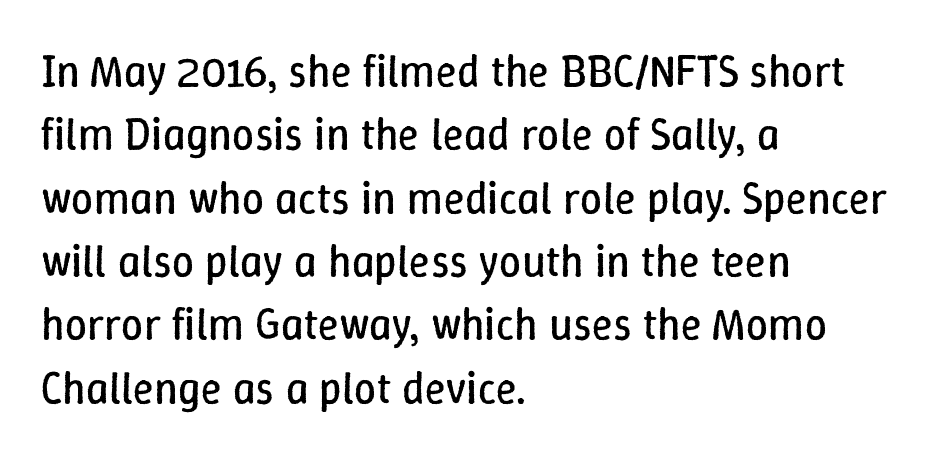
Q: Is the text bold? A: No.
Q: Is the text italic (slanted)? A: No, it is upright.
Q: Is the text underlined? A: No.
Q: How is the paragraph aligned? A: Left-aligned.
Q: Is the spacing between letters normal or unusually wide? A: Normal.
Q: Is the spacing between lines tight, normal or loose? A: Normal.
Q: Width (condensed, normal, or wide)? A: Normal.
Q: Stroke contrast? A: Low.
Q: x-height? A: Medium.
Q: Monospaced? A: No.
